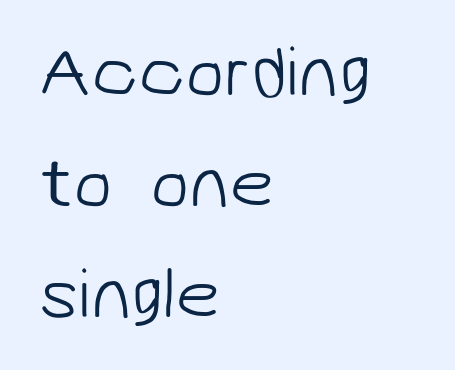
Q: Is the text bold? A: No.
Q: Is the typeface a serif or a sans-serif typeface? A: Sans-serif.
Q: Is the text underlined? A: No.
Q: How is the paragraph aligned? A: Left-aligned.
Q: Is the spacing between letters normal or unusually wide? A: Normal.
Q: Is the spacing between lines tight, normal or loose? A: Normal.
Q: Width (condensed, normal, or wide)? A: Normal.
Q: Stroke contrast? A: Low.
Q: x-height? A: Medium.
Q: Monospaced? A: No.
